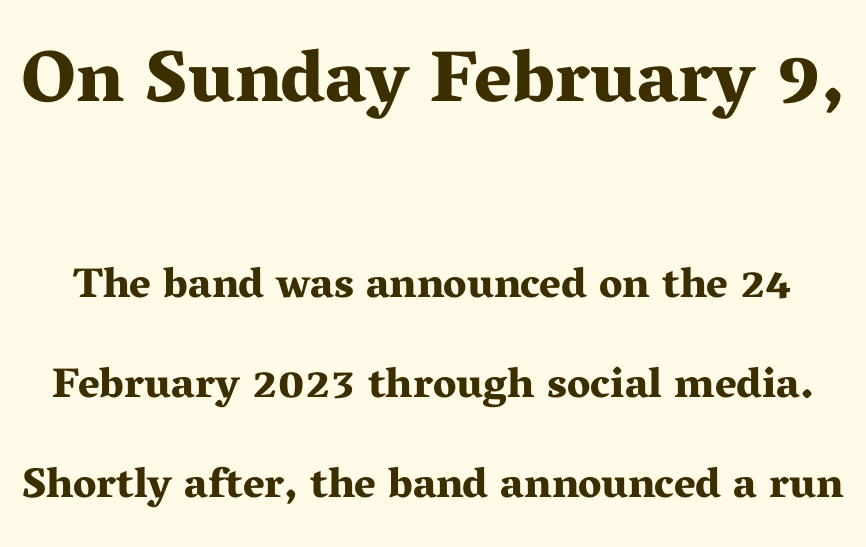
The image shows 73 px bold, wide serif type, upright; set loose line spacing (2.38x), normal letter spacing, not underlined; the first (top) block is 1.74x larger; medium stroke contrast and a medium x-height.
